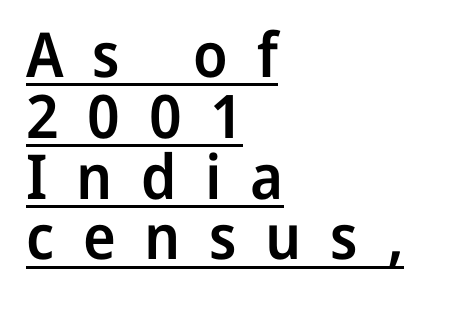
{"serif": "no", "italic": "no", "bold": "semi", "weight": "semibold", "width": "normal", "stroke_contrast": "low", "x_height": "medium", "monospaced": "no", "underline": "yes", "align": "left", "line_spacing": "tight", "line_spacing_ratio": 0.98, "letter_spacing": "wide", "letter_spacing_em": 0.46, "glyph_px": 62}
